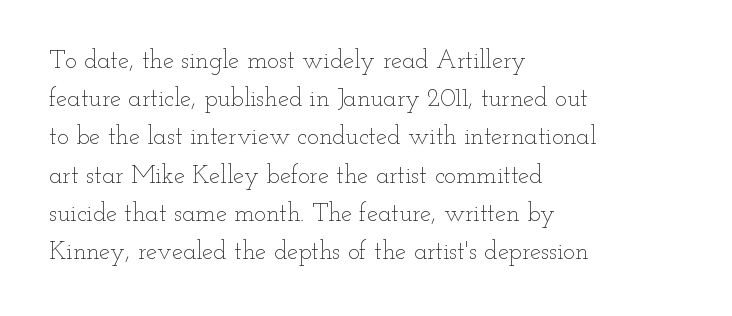
The image shows 25 px text type, upright; set left-aligned, normal line spacing (1.53x), normal letter spacing, not underlined.
